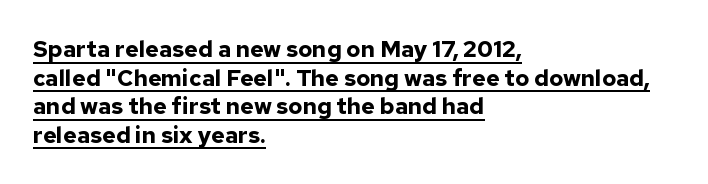
The rendered words wear a rule along their underside. The sample has been set heavy, in full bold. Unlike italic type, these characters show no tilt at all. The rendering keeps characters at their native spacing.
